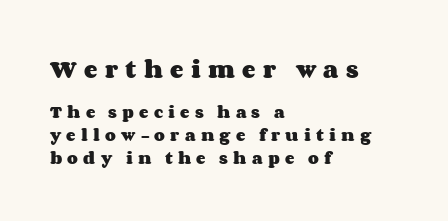
Q: Is the text bold? A: Yes.
Q: Is the text italic (slanted)? A: No, it is upright.
Q: Is the text underlined? A: No.
Q: How is the paragraph aligned? A: Left-aligned.
Q: Is the spacing between letters normal or unusually wide? A: Unusually wide.
Q: Is the spacing between lines tight, normal or loose? A: Normal.
Q: Which block of text is set in a larger size, the first (top) or the second (bottom)? A: The first (top) one.
